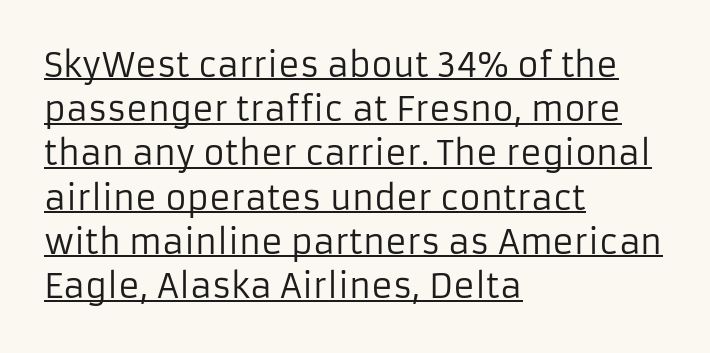
The image shows 33 px regular-weight sans-serif type, upright; set left-aligned, normal line spacing (1.34x), normal letter spacing, underlined; low stroke contrast and a medium x-height.
